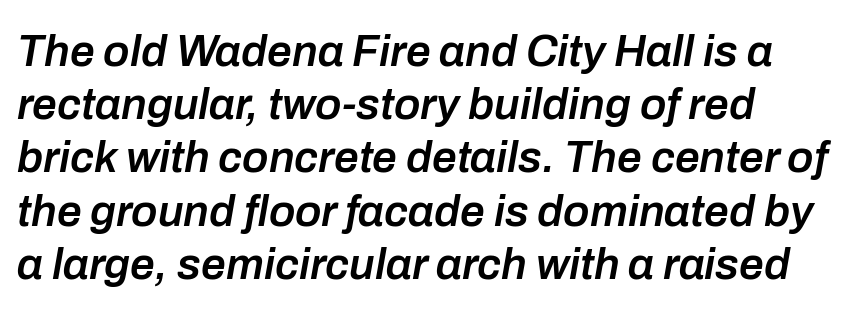
{"italic": "yes", "lean": "right", "slant_degrees": 10, "bold": "semi", "weight": "semibold", "width": "normal", "stroke_contrast": "low", "x_height": "medium", "monospaced": "no", "underline": "no", "line_spacing_ratio": 1.21, "letter_spacing": "normal", "letter_spacing_em": 0.0, "glyph_px": 44}
